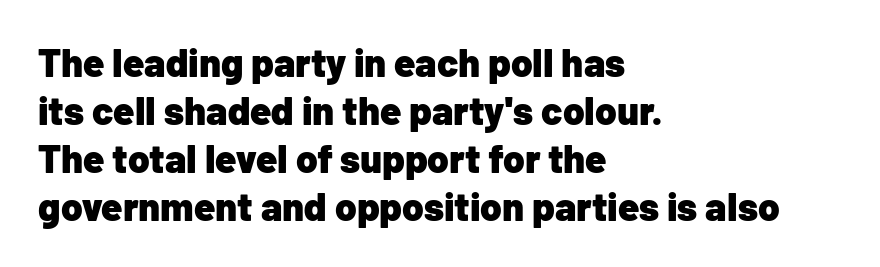
The image shows 39 px heavy sans-serif type, upright; set left-aligned, line spacing 1.23x, normal letter spacing, not underlined; low stroke contrast and a medium x-height.
